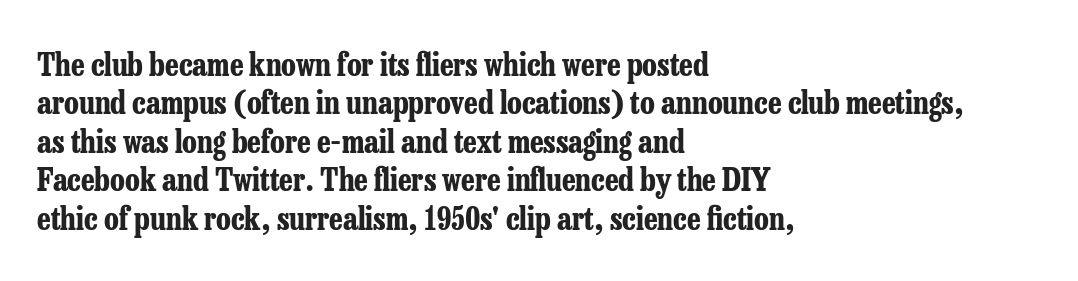
Q: Is the text bold? A: Yes.
Q: Is the text italic (slanted)? A: No, it is upright.
Q: Is the typeface a serif or a sans-serif typeface? A: Serif.
Q: Is the text underlined? A: No.
Q: How is the paragraph aligned? A: Left-aligned.
Q: Is the spacing between letters normal or unusually wide? A: Normal.
Q: Width (condensed, normal, or wide)? A: Condensed.
Q: Stroke contrast? A: Low.
Q: x-height? A: Medium.
Q: Monospaced? A: No.
